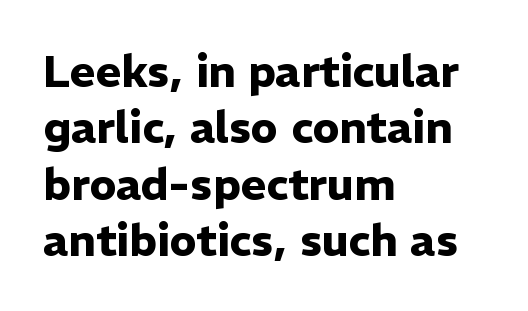
{"serif": "no", "italic": "no", "bold": "yes", "weight": "heavy", "width": "normal", "stroke_contrast": "low", "x_height": "medium", "monospaced": "no", "underline": "no", "align": "left", "line_spacing": "normal", "line_spacing_ratio": 1.28, "letter_spacing": "normal", "letter_spacing_em": 0.0, "glyph_px": 44}
